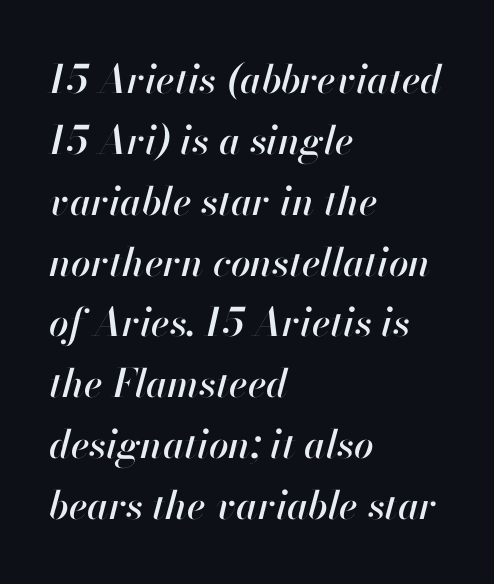
The ragged edge is on the right, which tells us the setting is flush left. Here the designer chose a conventional face with non-uniform glyph widths. Honestly, the row spacing looks completely unremarkable. Emphasis-style slanted type is in use. Underlining? Definitely not there.
